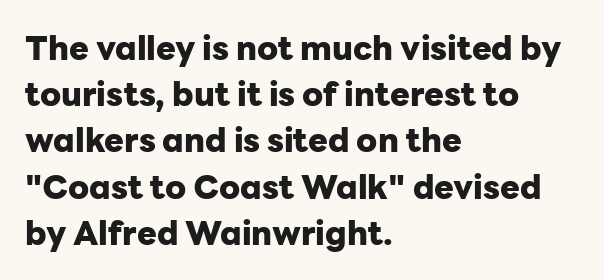
In terms of posture, this sample is upright. What stands out about the letter spacing? Nothing — it is the standard amount. Each glyph is drawn with heavy, bold strokes. Vertical spacing — default. Honestly, there is no underline to notice here at all. A typesetter would call this proportional, since set widths differ per character.
